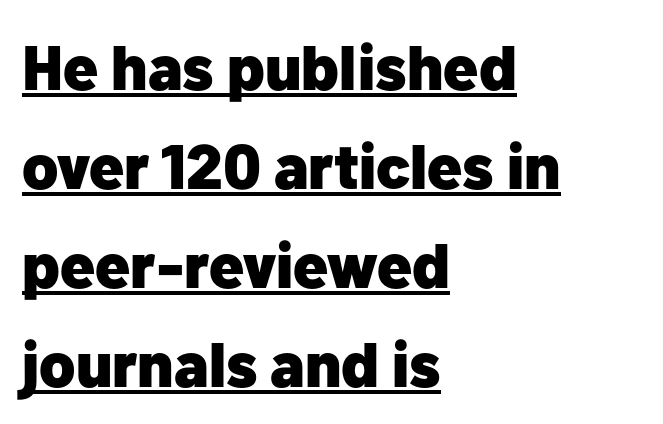
Q: Is the text bold? A: Yes.
Q: Is the text italic (slanted)? A: No, it is upright.
Q: Is the typeface a serif or a sans-serif typeface? A: Sans-serif.
Q: Is the text underlined? A: Yes.
Q: How is the paragraph aligned? A: Left-aligned.
Q: Is the spacing between letters normal or unusually wide? A: Normal.
Q: Is the spacing between lines tight, normal or loose? A: Normal.
Q: Width (condensed, normal, or wide)? A: Normal.
Q: Stroke contrast? A: Low.
Q: x-height? A: Medium.
Q: Monospaced? A: No.
